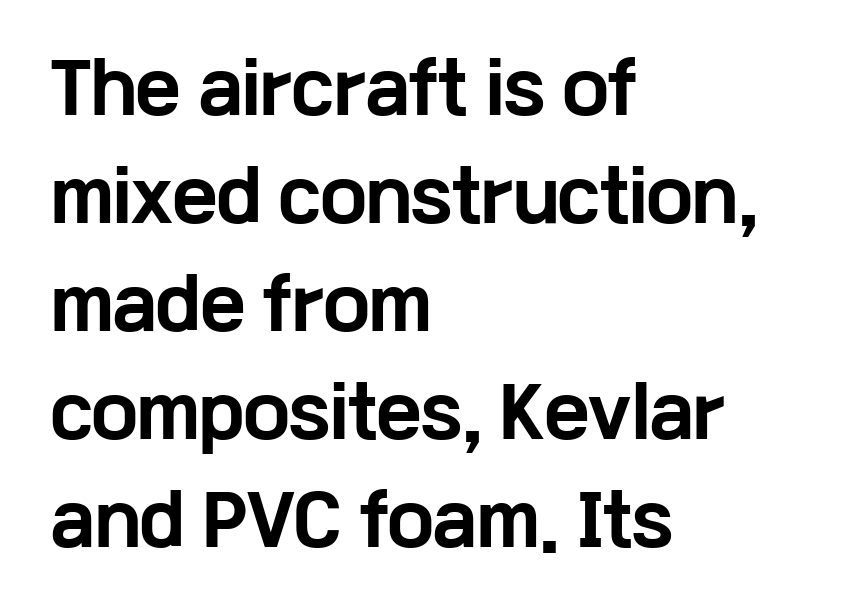
{"serif": "no", "italic": "no", "bold": "yes", "weight": "bold", "width": "wide", "stroke_contrast": "low", "x_height": "medium", "monospaced": "no", "underline": "no", "align": "left", "line_spacing": "normal", "line_spacing_ratio": 1.59, "letter_spacing": "normal", "letter_spacing_em": 0.0, "glyph_px": 68}
